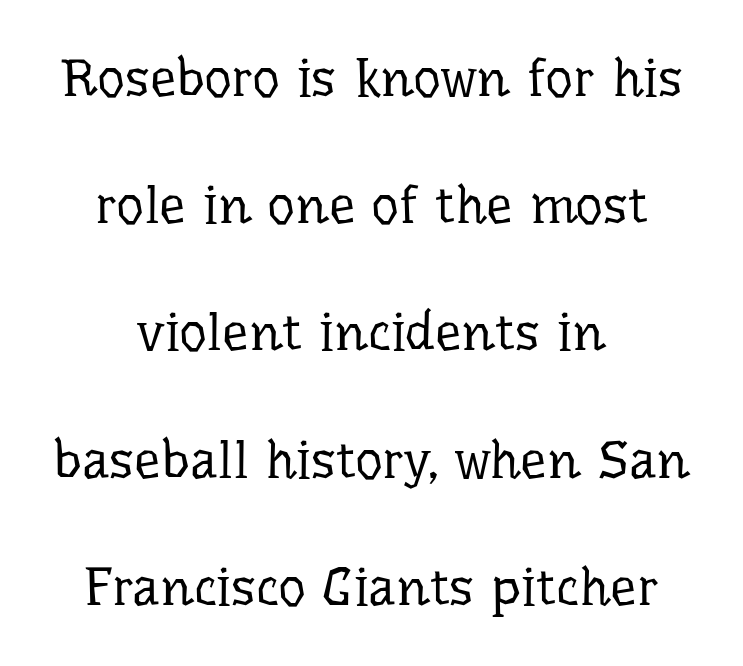
Q: Is the text bold? A: No.
Q: Is the text italic (slanted)? A: No, it is upright.
Q: Is the typeface a serif or a sans-serif typeface? A: Serif.
Q: Is the text underlined? A: No.
Q: How is the paragraph aligned? A: Centered.
Q: Is the spacing between letters normal or unusually wide? A: Normal.
Q: Is the spacing between lines tight, normal or loose? A: Loose.
Q: Width (condensed, normal, or wide)? A: Normal.
Q: Stroke contrast? A: Low.
Q: x-height? A: Medium.
Q: Monospaced? A: No.
